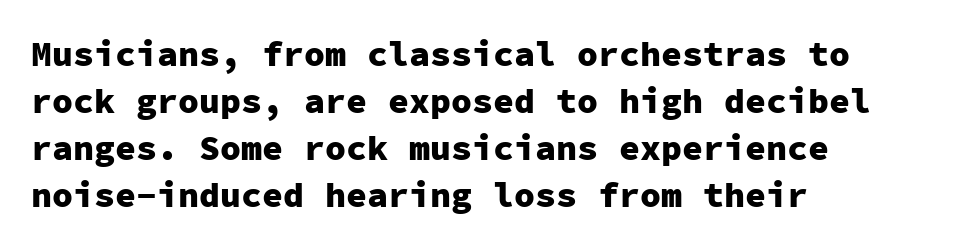
{"serif": "no", "italic": "no", "bold": "yes", "weight": "heavy", "width": "normal", "stroke_contrast": "low", "x_height": "medium", "monospaced": "yes", "underline": "no", "align": "left", "line_spacing": "normal", "line_spacing_ratio": 1.34, "letter_spacing": "normal", "letter_spacing_em": 0.0, "glyph_px": 35}
